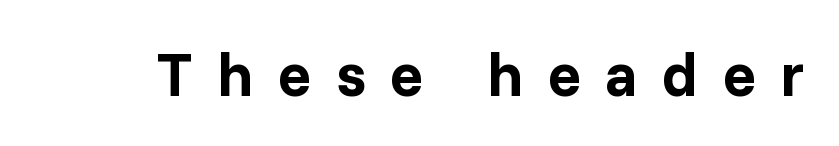
Is this a sans? Yes — the strokes have no serifs. The rendering uses a bold face; every stroke is thick and dark. Nope, not italic — everything's standing straight. The gaps between neighbouring characters are conspicuously large. Looks like regular typesetting: each glyph gets only the width it needs.
